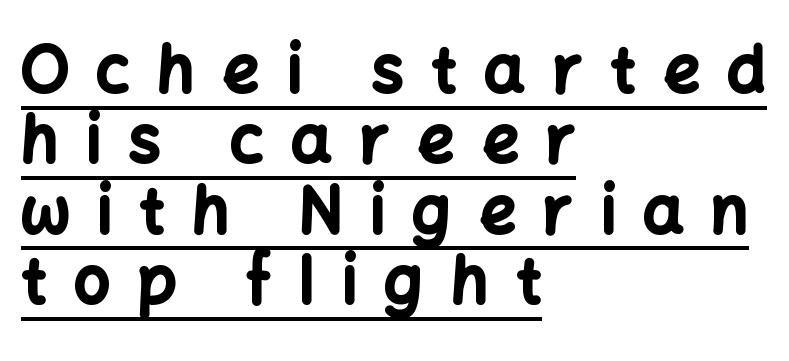
Q: Is the text bold? A: Yes.
Q: Is the text italic (slanted)? A: No, it is upright.
Q: Is the typeface a serif or a sans-serif typeface? A: Sans-serif.
Q: Is the text underlined? A: Yes.
Q: How is the paragraph aligned? A: Left-aligned.
Q: Is the spacing between letters normal or unusually wide? A: Unusually wide.
Q: Is the spacing between lines tight, normal or loose? A: Tight.
Q: Width (condensed, normal, or wide)? A: Normal.
Q: Stroke contrast? A: Low.
Q: x-height? A: Medium.
Q: Monospaced? A: No.
